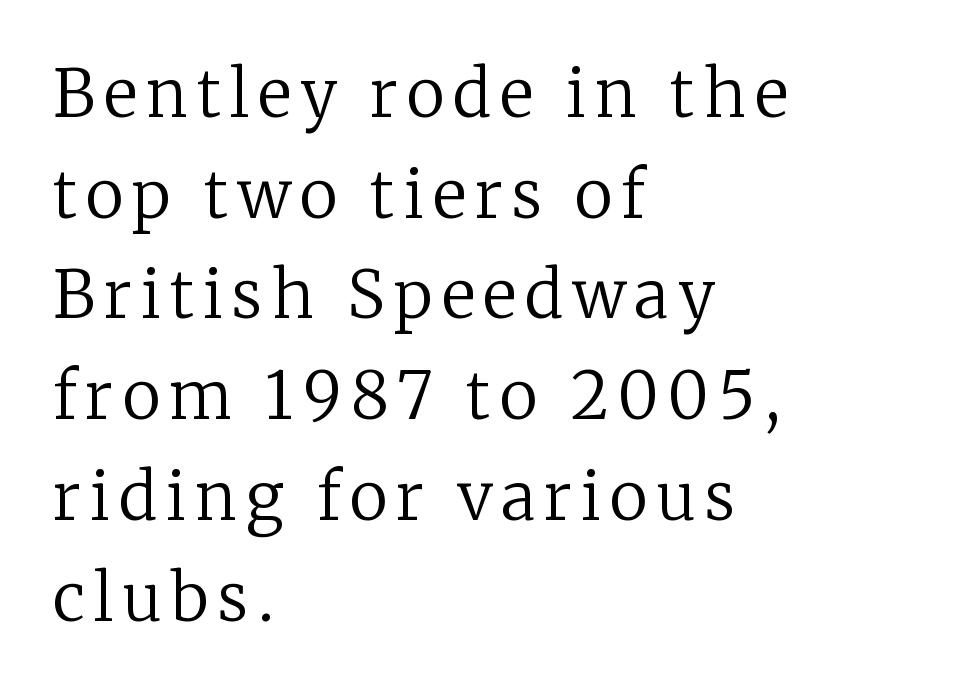
Every stem runs plumb, perpendicular to the baseline. The text was rendered using a seriffed face with decorative stroke endings. Any mark beneath the type? The region is blank. The font sits on the lighter half of the weight spectrum, regular included. Leading matches the norm, producing a regular column. Spacing verdict: proportional, widths tailored to each character.
